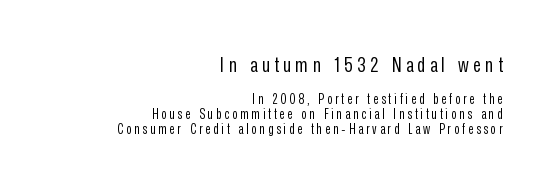
{"italic": "no", "bold": "no", "underline": "no", "align": "right", "line_spacing": "tight", "line_spacing_ratio": 1.07, "letter_spacing": "wide", "letter_spacing_em": 0.21, "larger_block": "first", "size_ratio": 1.5, "glyph_px": 21}
